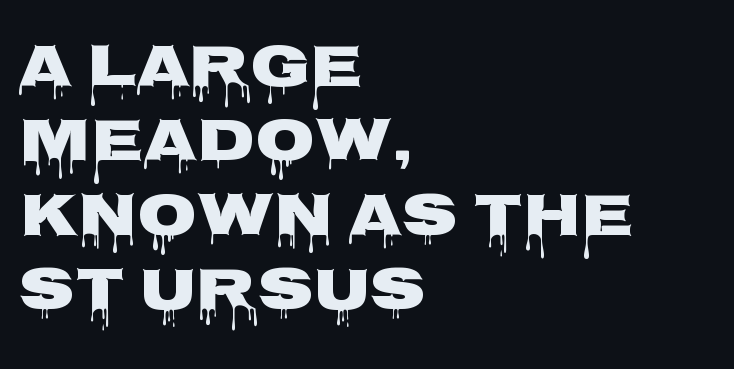
{"serif": "no", "italic": "no", "width": "wide", "stroke_contrast": "low", "x_height": "large", "monospaced": "no", "underline": "no", "align": "left", "line_spacing_ratio": 1.22, "letter_spacing": "normal", "letter_spacing_em": 0.0, "glyph_px": 61}
